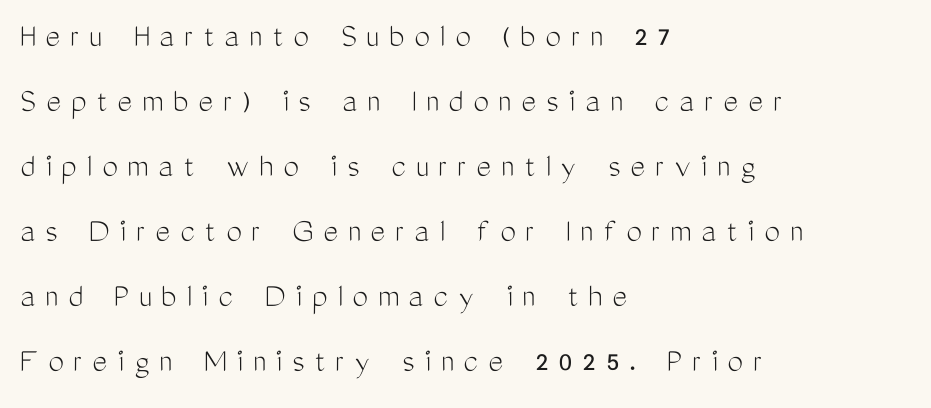
{"serif": "no", "italic": "no", "bold": "no", "weight": "light", "width": "condensed", "stroke_contrast": "medium", "x_height": "medium", "monospaced": "no", "underline": "no", "align": "left", "line_spacing_ratio": 1.86, "letter_spacing": "wide", "letter_spacing_em": 0.29, "glyph_px": 35}
